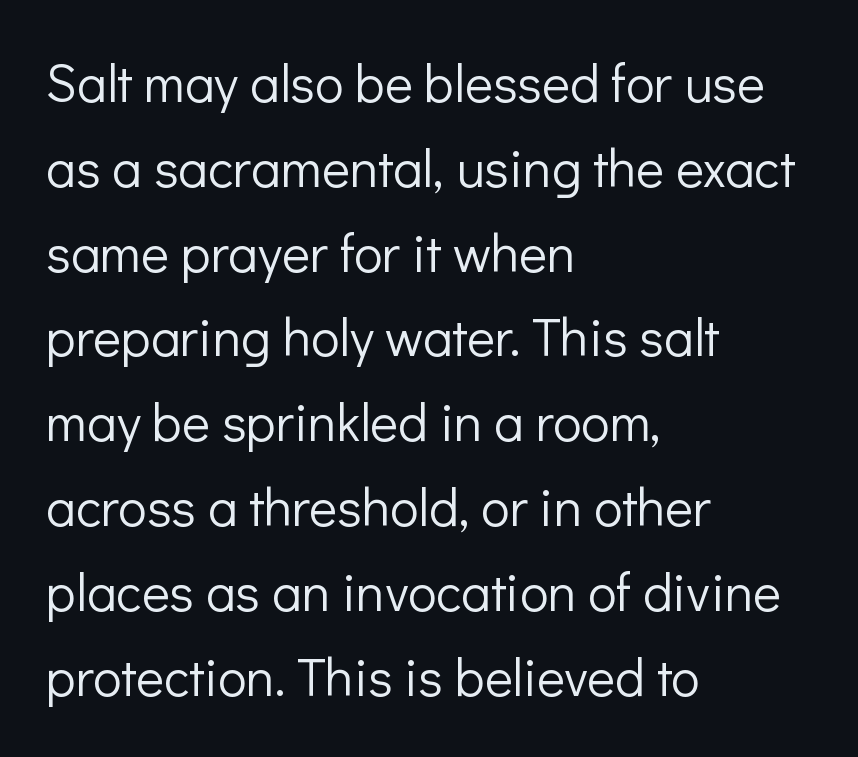
The image shows 53 px light sans-serif type, upright; set left-aligned, normal line spacing (1.6x), normal letter spacing, not underlined; low stroke contrast and a medium x-height.
